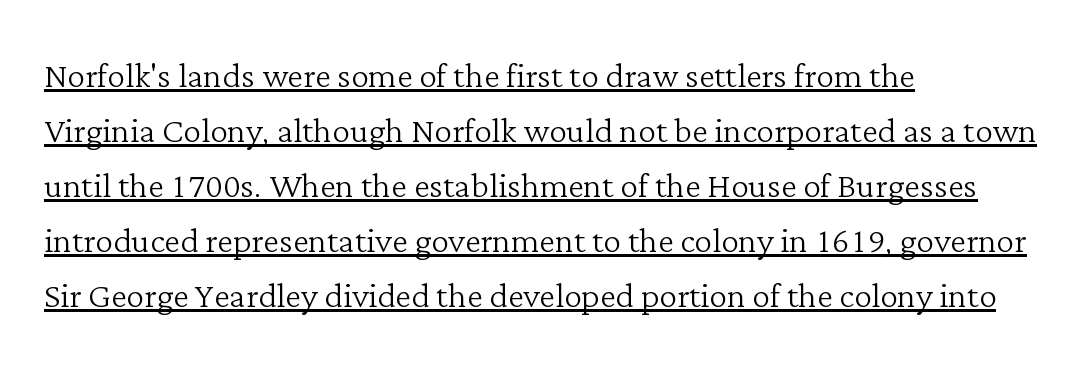
The image shows 45 px light serif type, upright; set left-aligned, line spacing 1.22x, normal letter spacing, underlined; low stroke contrast and a medium x-height.
